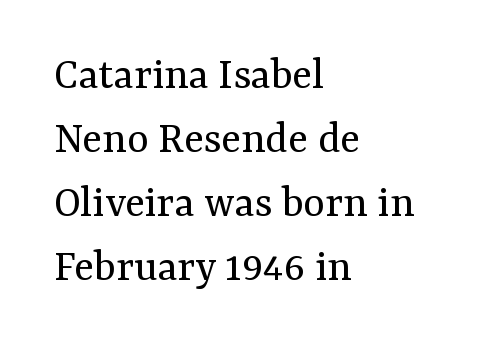
The image shows 46 px regular-weight serif type, upright; set left-aligned, normal line spacing (1.39x), normal letter spacing, not underlined; medium stroke contrast and a medium x-height.
